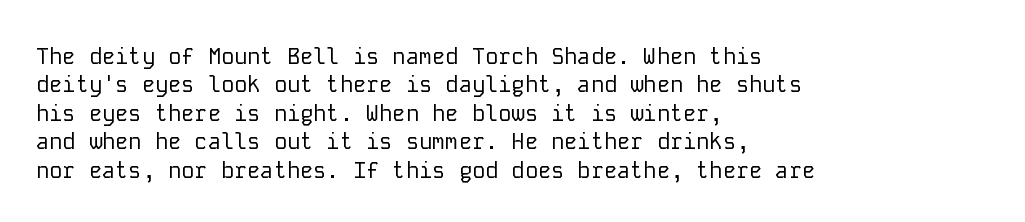
{"italic": "no", "bold": "no", "underline": "no", "align": "left", "line_spacing": "normal", "line_spacing_ratio": 1.29, "letter_spacing": "normal", "letter_spacing_em": 0.0, "glyph_px": 22}
